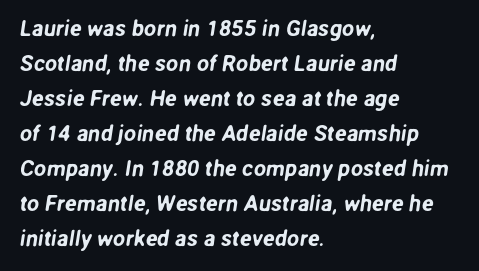
The image shows 22 px text type; set left-aligned, normal line spacing (1.59x), normal letter spacing, not underlined.
